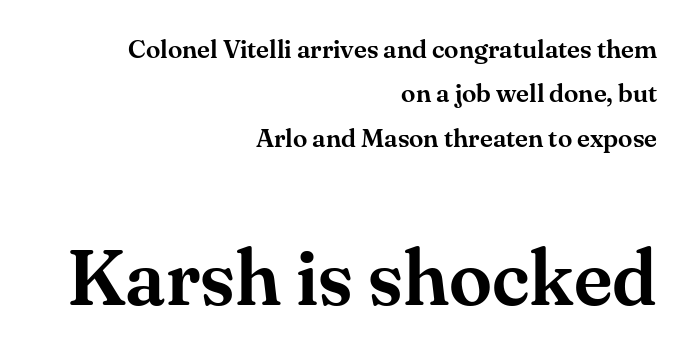
Q: Is the text italic (slanted)? A: No, it is upright.
Q: Is the typeface a serif or a sans-serif typeface? A: Serif.
Q: Is the text underlined? A: No.
Q: How is the paragraph aligned? A: Right-aligned.
Q: Is the spacing between letters normal or unusually wide? A: Normal.
Q: Which block of text is set in a larger size, the first (top) or the second (bottom)? A: The second (bottom) one.
Q: Width (condensed, normal, or wide)? A: Normal.
Q: Stroke contrast? A: Medium.
Q: x-height? A: Small.
Q: Monospaced? A: No.
